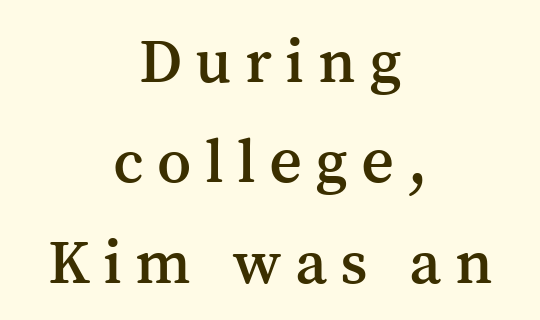
Letter spacing: wide. A clean baseline with only descenders dipping below it. You could not count columns in this text — the font is proportionally spaced. This sample keeps an unexceptional amount of space between lines.
